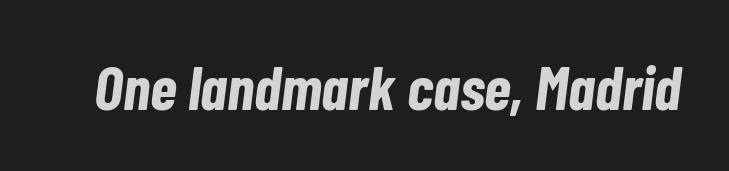
The glyphs look as if they've been sheared to an angle. The gaps between neighbouring characters are ordinary and unremarkable. Quick note: underline off. Here the designer chose a conventional face with non-uniform glyph widths. Caption: bold face, heavy strokes.
